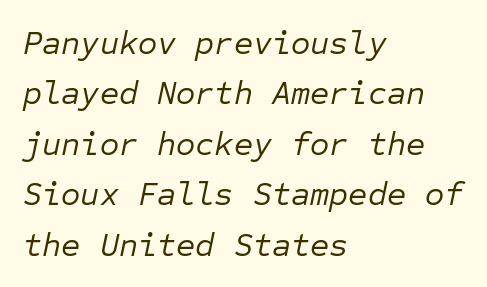
The image shows 33 px regular-weight type, italic (leaning right), monospaced; set left-aligned, normal line spacing (1.53x), normal letter spacing, not underlined; low stroke contrast and a medium x-height.
